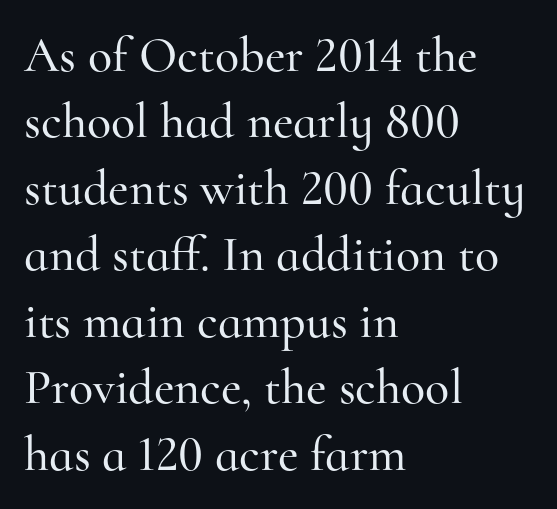
The image shows 50 px serif type, upright; set left-aligned, normal line spacing (1.33x), normal letter spacing, not underlined; high stroke contrast and a small x-height.
